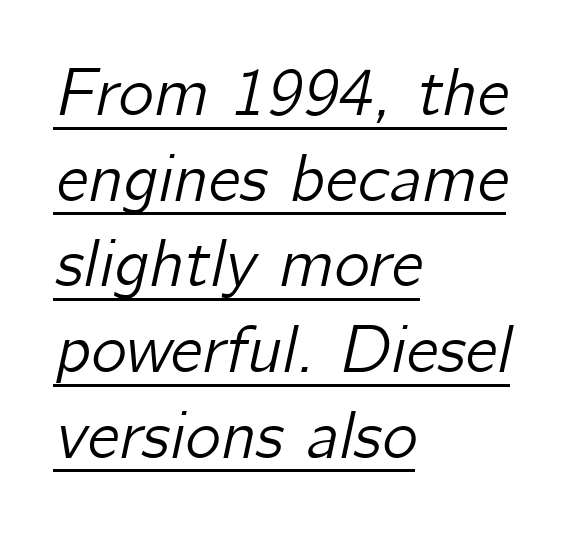
Q: Is the text italic (slanted)? A: Yes, it leans right by about 12 degrees.
Q: Is the text underlined? A: Yes.
Q: How is the paragraph aligned? A: Left-aligned.
Q: Is the spacing between letters normal or unusually wide? A: Normal.
Q: Is the spacing between lines tight, normal or loose? A: Normal.
Q: Width (condensed, normal, or wide)? A: Normal.
Q: Stroke contrast? A: Low.
Q: x-height? A: Medium.
Q: Monospaced? A: No.
